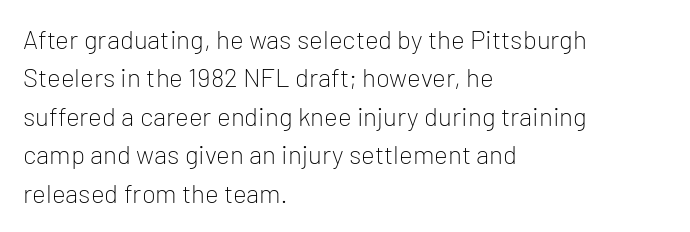
The image shows 26 px text type, upright; set left-aligned, normal line spacing (1.48x), normal letter spacing, not underlined.
